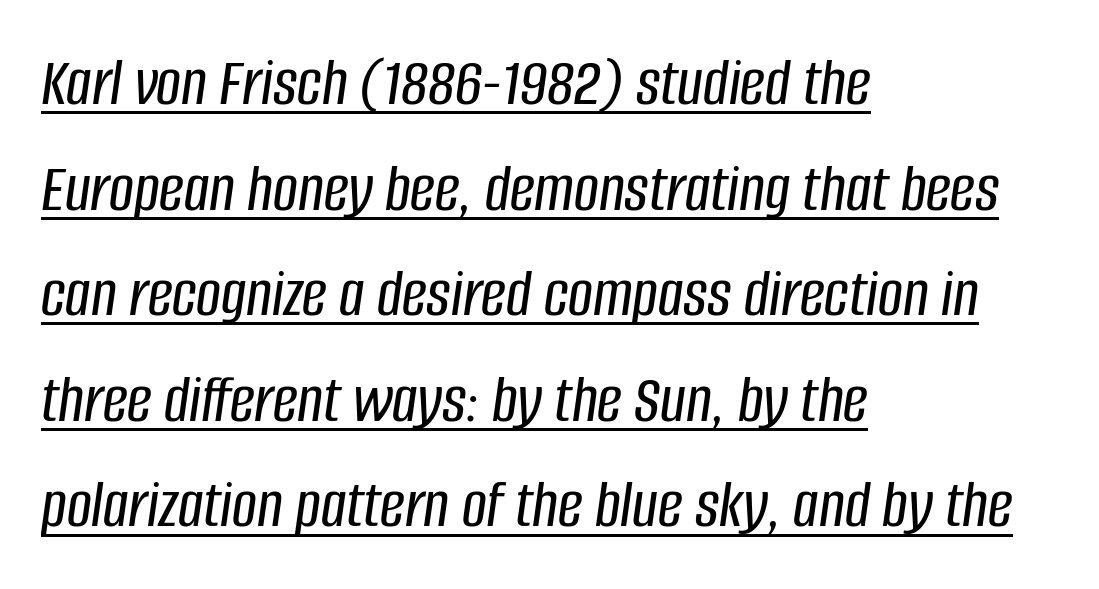
Q: Is the text italic (slanted)? A: Yes, it leans right by about 8 degrees.
Q: Is the text underlined? A: Yes.
Q: How is the paragraph aligned? A: Left-aligned.
Q: Is the spacing between letters normal or unusually wide? A: Normal.
Q: Is the spacing between lines tight, normal or loose? A: Normal.
Q: Width (condensed, normal, or wide)? A: Condensed.
Q: Stroke contrast? A: Low.
Q: x-height? A: Large.
Q: Monospaced? A: No.
